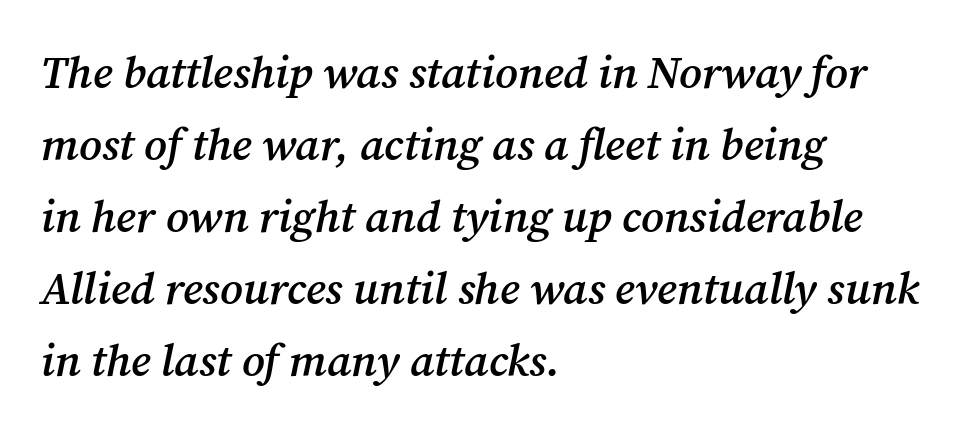
The image shows 45 px semibold serif type, italic (leaning right); set left-aligned, normal line spacing (1.6x), normal letter spacing, not underlined; medium stroke contrast and a medium x-height.
